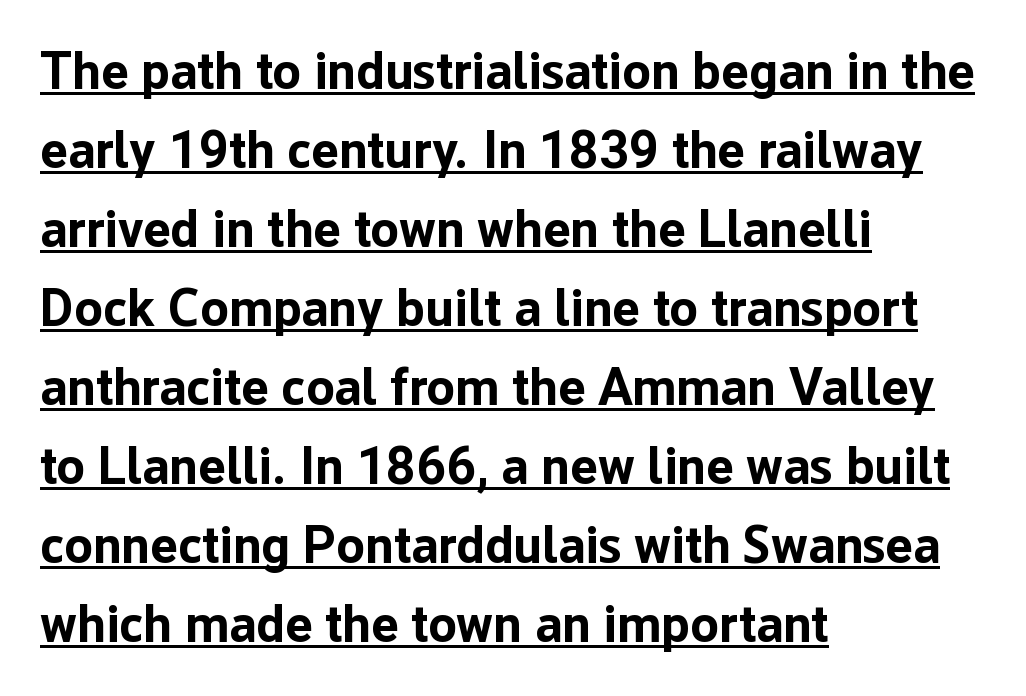
{"serif": "no", "italic": "no", "bold": "yes", "weight": "bold", "width": "normal", "stroke_contrast": "low", "x_height": "medium", "monospaced": "no", "underline": "yes", "align": "left", "line_spacing": "normal", "line_spacing_ratio": 1.52, "letter_spacing": "normal", "letter_spacing_em": 0.0, "glyph_px": 52}
